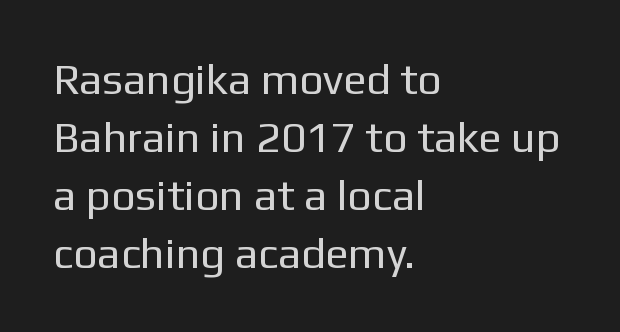
{"serif": "no", "italic": "no", "bold": "no", "weight": "regular", "width": "normal", "stroke_contrast": "low", "x_height": "medium", "monospaced": "no", "underline": "no", "align": "left", "line_spacing": "normal", "line_spacing_ratio": 1.35, "letter_spacing": "normal", "letter_spacing_em": 0.0, "glyph_px": 43}
